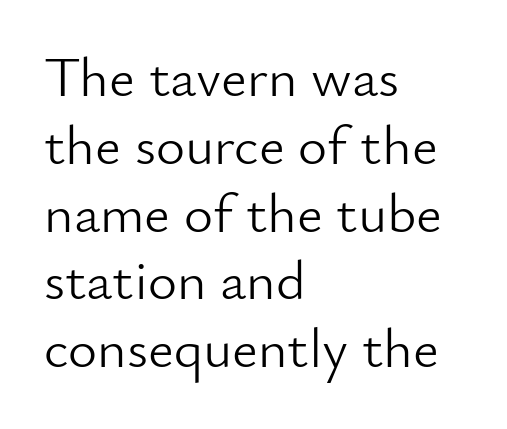
The font sits on the lighter half of the weight spectrum, regular included. Check under the words: just untouched page. Is the letter spacing exaggerated? No — it looks like the ordinary default. A student would call this left alignment; a typographer would say flush left, rag right.
